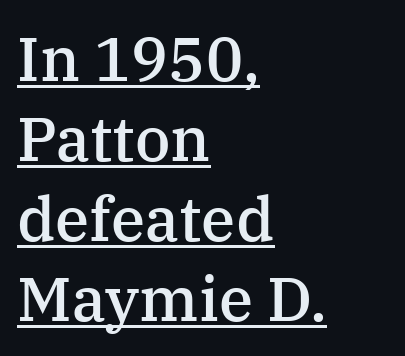
On the weight axis this lands at semibold, roughly 600. Decoration check: the copy is underlined. The lines sit at an ordinary, default distance from one another. No italicization has been applied; the sample stays upright. A serif font was chosen for this passage.
